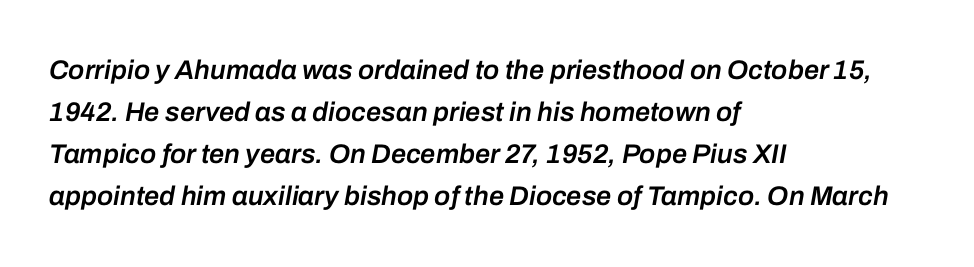
Q: Is the text bold? A: Semi-bold.
Q: Is the text italic (slanted)? A: Yes, it leans right by about 10 degrees.
Q: Is the text underlined? A: No.
Q: How is the paragraph aligned? A: Left-aligned.
Q: Is the spacing between letters normal or unusually wide? A: Normal.
Q: Is the spacing between lines tight, normal or loose? A: Normal.
